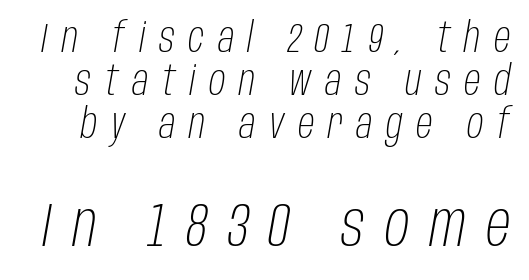
Characters follow at a spacing far wider than the type designer built in. Between these two stacked blocks, the lower one wins on size. Stroke mass is kept to a normal reading level or below. You could barely slide anything between these rows. Check under the words: just untouched page.
